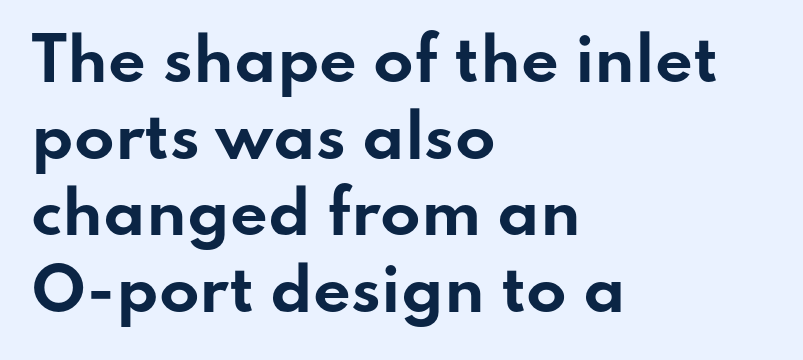
Q: Is the text bold? A: Yes.
Q: Is the text italic (slanted)? A: No, it is upright.
Q: Is the typeface a serif or a sans-serif typeface? A: Sans-serif.
Q: Is the text underlined? A: No.
Q: How is the paragraph aligned? A: Left-aligned.
Q: Is the spacing between letters normal or unusually wide? A: Normal.
Q: Is the spacing between lines tight, normal or loose? A: Normal.
Q: Width (condensed, normal, or wide)? A: Wide.
Q: Stroke contrast? A: Low.
Q: x-height? A: Small.
Q: Monospaced? A: No.
